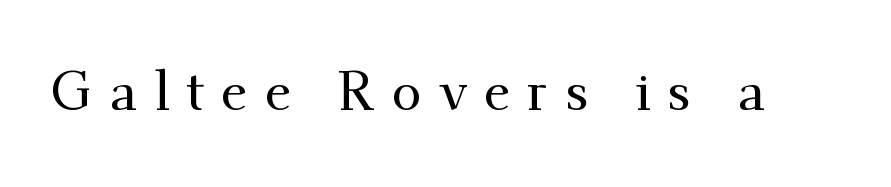
Q: Is the text italic (slanted)? A: No, it is upright.
Q: Is the typeface a serif or a sans-serif typeface? A: Serif.
Q: Is the text underlined? A: No.
Q: Is the spacing between letters normal or unusually wide? A: Unusually wide.
Q: Width (condensed, normal, or wide)? A: Normal.
Q: Stroke contrast? A: Medium.
Q: x-height? A: Small.
Q: Monospaced? A: No.
